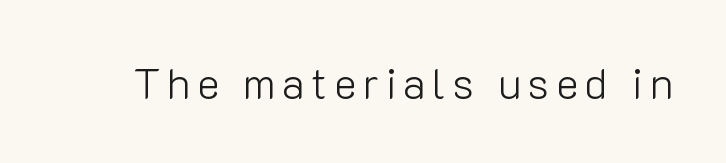
Q: Is the text bold? A: No.
Q: Is the text italic (slanted)? A: No, it is upright.
Q: Is the typeface a serif or a sans-serif typeface? A: Sans-serif.
Q: Is the text underlined? A: No.
Q: Width (condensed, normal, or wide)? A: Normal.
Q: Stroke contrast? A: Low.
Q: x-height? A: Medium.
Q: Monospaced? A: No.
